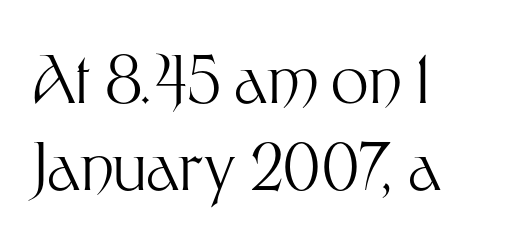
Which margin do the lines hug? The left one — the right edge is uneven. Each stroke keeps to a modest, everyday thickness or less. The glyphs in this specimen are sans serif. The type sits square on the baseline with zero lean. These lines sit exactly where default settings would place them. Underlining? Definitely not there.
